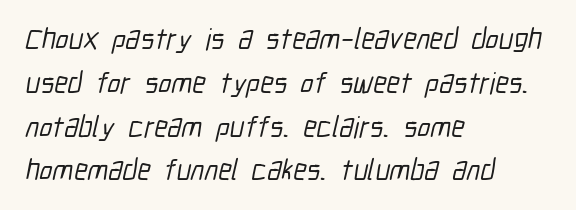
This sample uses a sans-serif face. Letter spacing: default. Proportional: the letters do not fall into vertical columns. This sample keeps an unexceptional amount of space between lines. Any mark beneath the type? The region is blank.
